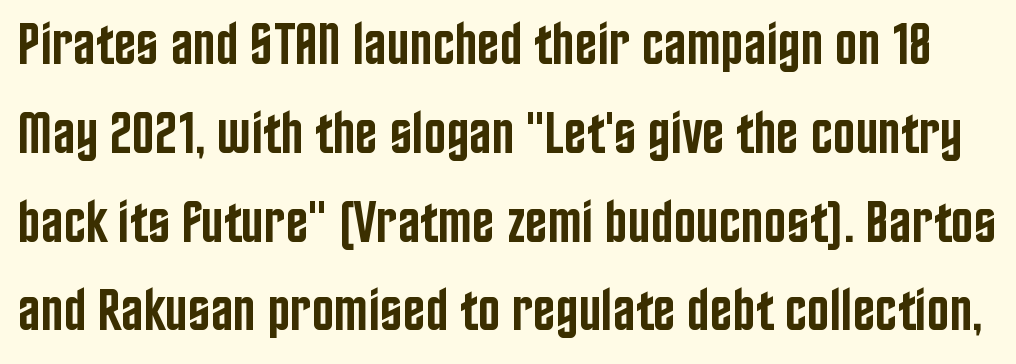
The rendering uses natural spacing where letterforms have individual widths. Honestly, the letter spacing is just normal — you wouldn't notice it. Classification — sans serif. Moderately thickened strokes mark this as semibold type. Quick note: not italic, upright. The block of text has a typical density, with ordinary space between rows.
